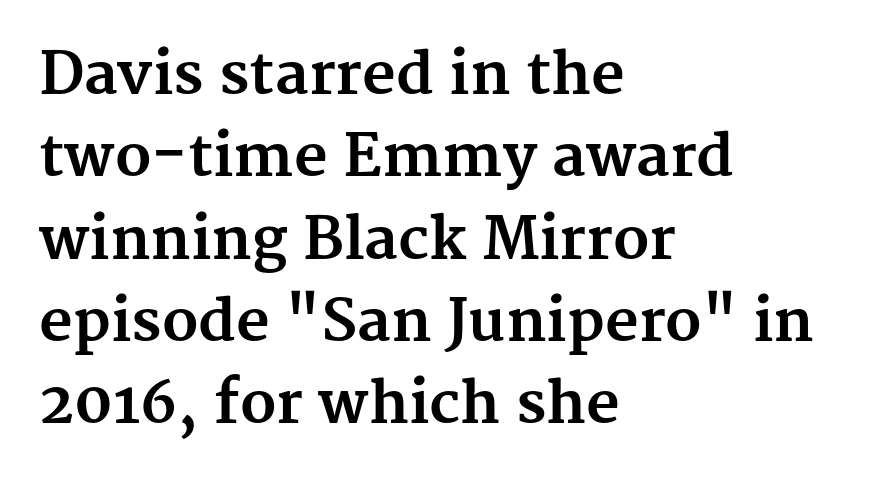
Q: Is the text bold? A: Yes.
Q: Is the text italic (slanted)? A: No, it is upright.
Q: Is the typeface a serif or a sans-serif typeface? A: Serif.
Q: Is the text underlined? A: No.
Q: How is the paragraph aligned? A: Left-aligned.
Q: Is the spacing between letters normal or unusually wide? A: Normal.
Q: Is the spacing between lines tight, normal or loose? A: Normal.
Q: Width (condensed, normal, or wide)? A: Normal.
Q: Stroke contrast? A: Medium.
Q: x-height? A: Medium.
Q: Monospaced? A: No.
